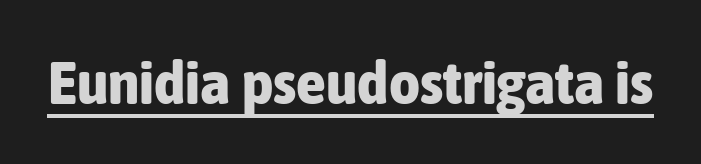
Compared with undecorated copy, this sample adds a rule below the words. The axis of the letterforms is exactly vertical. Look at the stroke-to-counter ratio: heavy, a bold. The passage shown has conventional tracking throughout. You could not count columns in this text — the font is proportionally spaced. Each letter's strokes conclude bluntly, with no projecting serifs.
